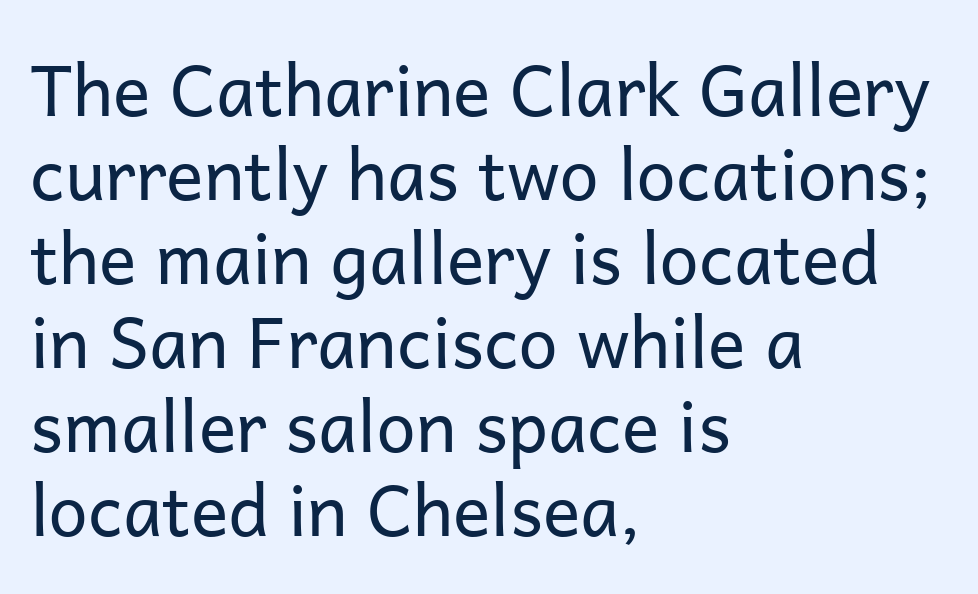
Q: Is the text bold? A: No.
Q: Is the text italic (slanted)? A: No, it is upright.
Q: Is the typeface a serif or a sans-serif typeface? A: Sans-serif.
Q: Is the text underlined? A: No.
Q: How is the paragraph aligned? A: Left-aligned.
Q: Is the spacing between letters normal or unusually wide? A: Normal.
Q: Width (condensed, normal, or wide)? A: Normal.
Q: Stroke contrast? A: Low.
Q: x-height? A: Medium.
Q: Monospaced? A: No.
